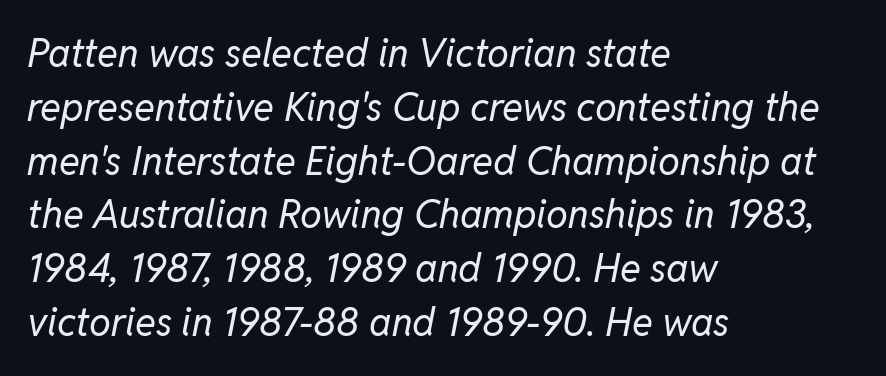
Q: Is the text bold? A: No.
Q: Is the text italic (slanted)? A: Yes, it leans right by about 11 degrees.
Q: Is the text underlined? A: No.
Q: How is the paragraph aligned? A: Left-aligned.
Q: Is the spacing between letters normal or unusually wide? A: Normal.
Q: Is the spacing between lines tight, normal or loose? A: Normal.
Q: Width (condensed, normal, or wide)? A: Normal.
Q: Stroke contrast? A: Low.
Q: x-height? A: Medium.
Q: Monospaced? A: No.
